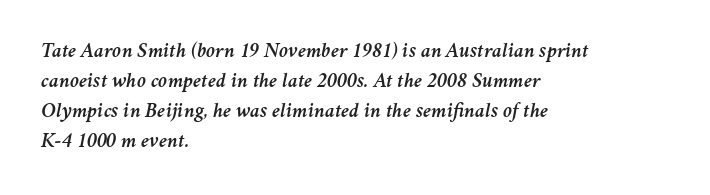
In CSS terms this would be text-align: left. Does the leading feel generous? No, just average. Caption: standard tracking, unaltered. This is oblique type, the kind used for emphasis or titles.
